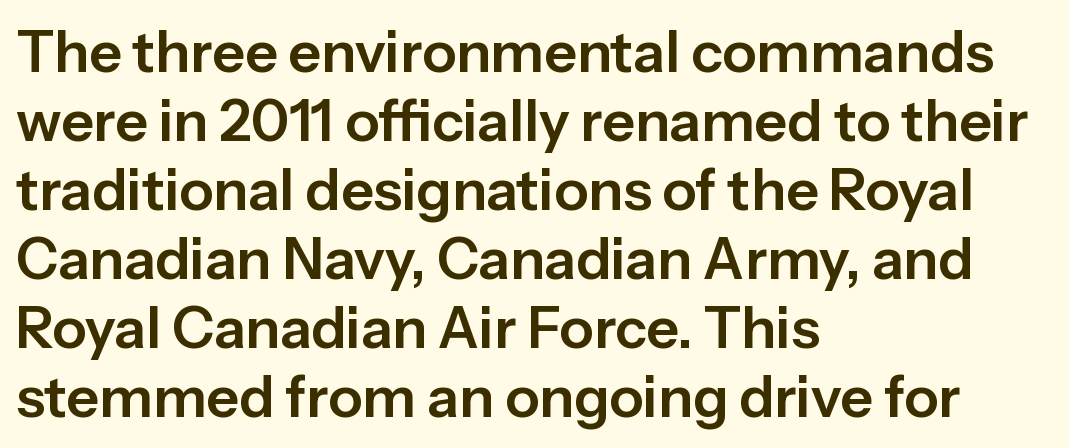
{"serif": "no", "italic": "no", "width": "normal", "stroke_contrast": "low", "x_height": "medium", "monospaced": "no", "underline": "no", "align": "left", "line_spacing_ratio": 1.21, "letter_spacing": "normal", "letter_spacing_em": 0.0, "glyph_px": 57}
